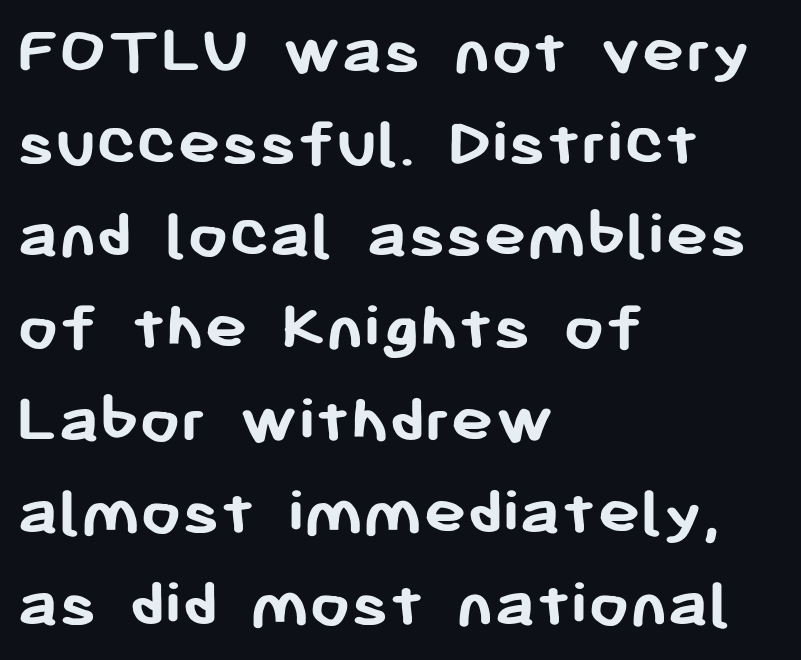
Default kerning and tracking; the words read as compact shapes. Upright lettering throughout. Set as a true bold cut, around the 700 mark. Quick note: underline off. You can tell from the bare stems that sans-serif type was used. The passage is arranged the way most books set body copy — flush left.
